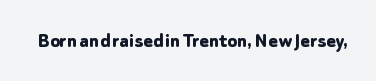
Q: Is the text bold? A: Yes.
Q: Is the text italic (slanted)? A: No, it is upright.
Q: Is the text underlined? A: No.
Q: Is the spacing between letters normal or unusually wide? A: Normal.
